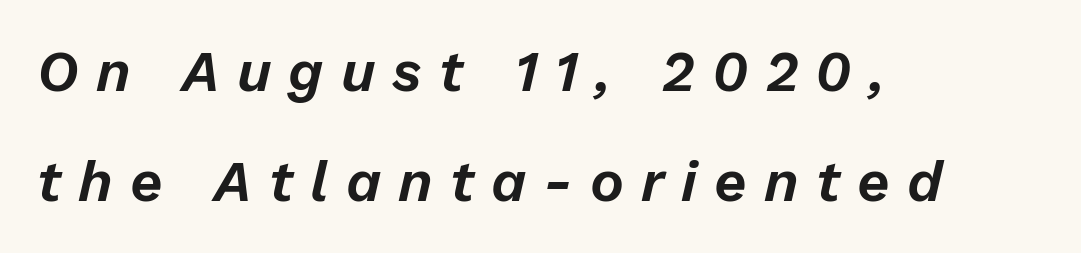
Typeset ragged right — the left edge is the straight one. The space between consecutive lines is lavish. Compared with typical body copy, the letter spacing here is much looser. Letters rest on an invisible, unmarked baseline.
